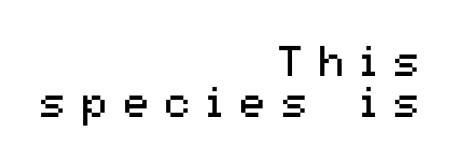
Characters follow at a spacing far wider than the type designer built in. Each letter's strokes conclude bluntly, with no projecting serifs. Vertical spacing — tight. Looks like regular typesetting: each glyph gets only the width it needs. Reading down the block, your eye finds every line finishing at a fixed right position.
